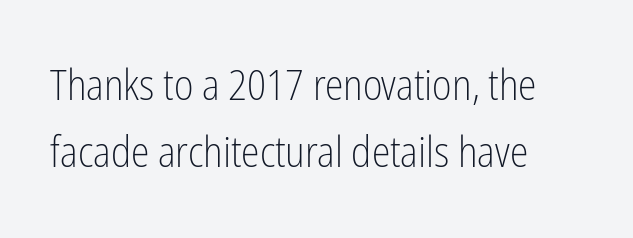
Standard letterfit; no display-style spreading of the glyphs. Any mark beneath the type? The region is blank. This sample uses an upright cut, with every glyph sitting square on the baseline. Each new line begins a customary step beneath the previous one. Casual observation: everything's shoved over to the left. Varying glyph widths throughout — classic text-font behaviour.
